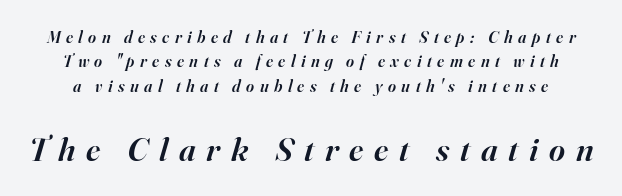
Emphasis-style slanted type is in use. Caption: expanded tracking, letters set apart. The rendering shows small feet on the letterforms — a serif design. A fair bit of extra ink — the face is semibold, not bold.
